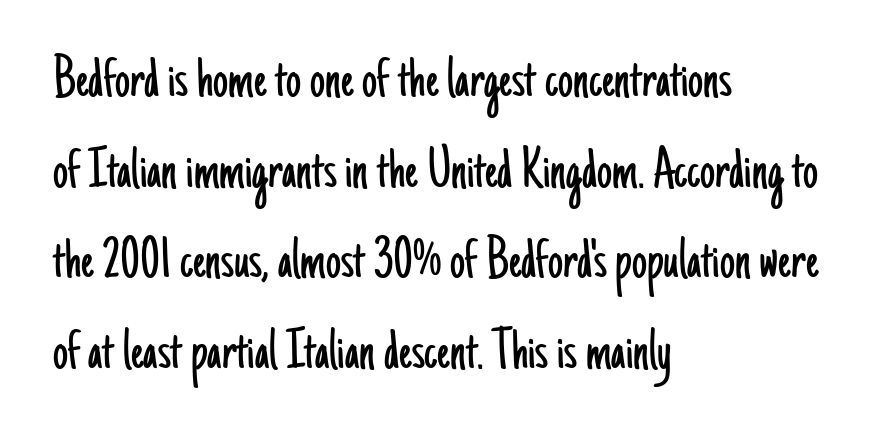
{"serif": "no", "italic": "no", "bold": "no", "weight": "light", "width": "condensed", "stroke_contrast": "low", "x_height": "small", "monospaced": "no", "underline": "no", "align": "left", "line_spacing": "normal", "line_spacing_ratio": 1.51, "letter_spacing": "normal", "letter_spacing_em": 0.0, "glyph_px": 60}
